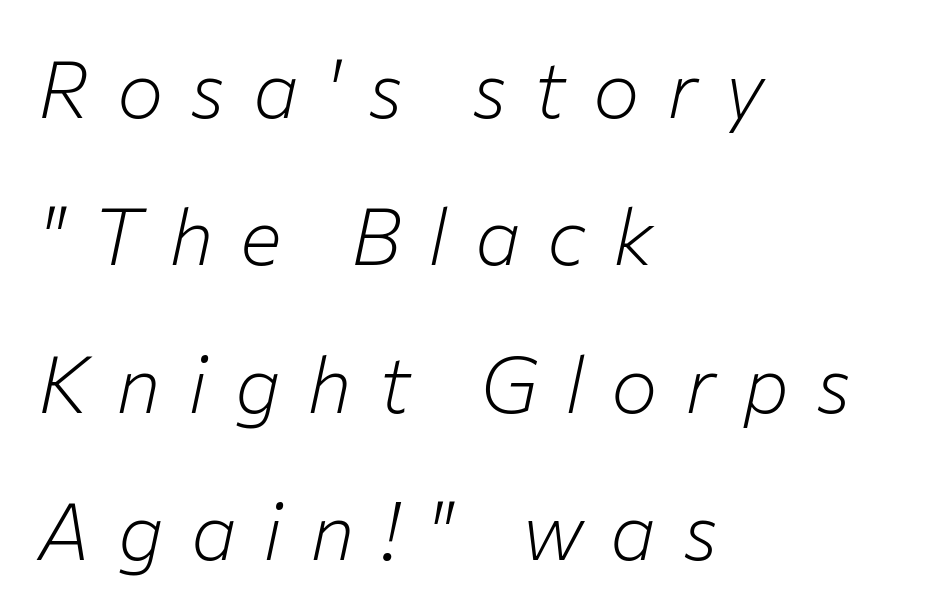
Q: Is the text bold? A: No.
Q: Is the text italic (slanted)? A: Yes, it leans right by about 12 degrees.
Q: Is the text underlined? A: No.
Q: How is the paragraph aligned? A: Left-aligned.
Q: Is the spacing between letters normal or unusually wide? A: Unusually wide.
Q: Width (condensed, normal, or wide)? A: Normal.
Q: Stroke contrast? A: Low.
Q: x-height? A: Medium.
Q: Monospaced? A: No.
